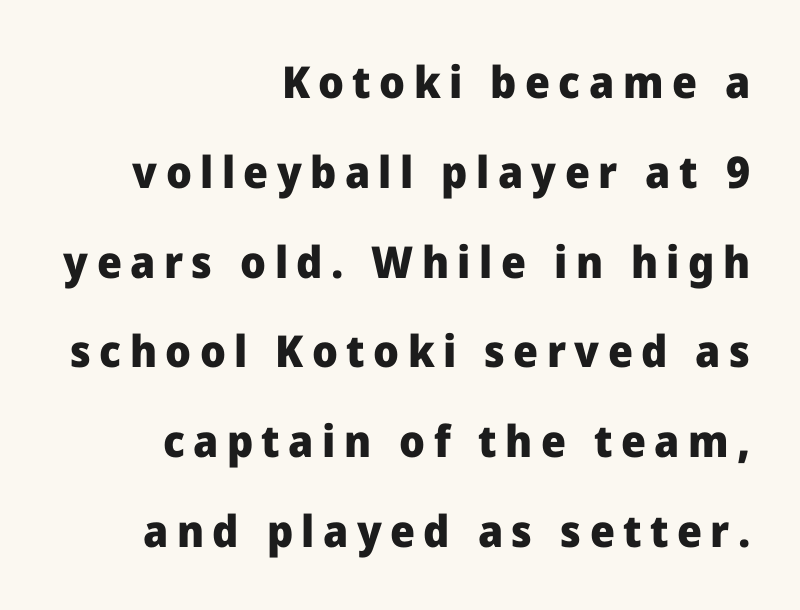
The image shows 44 px heavy sans-serif type, upright; set right-aligned, loose line spacing (2.04x), not underlined; low stroke contrast and a medium x-height.
